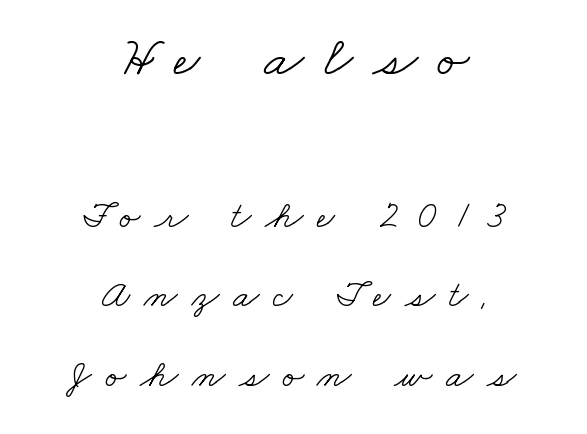
The image shows 58 px light, wide serif type; set centered, loose line spacing (2.04x), unusually wide letter spacing (+0.35 em), not underlined; the first (top) block is 1.49x larger; low stroke contrast and a small x-height.
